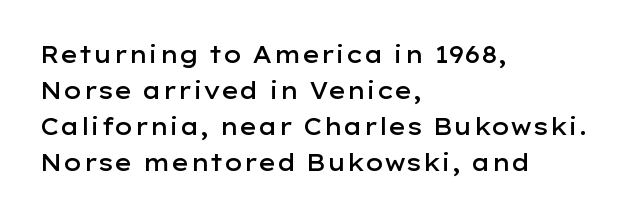
{"italic": "no", "bold": "semi", "underline": "no", "align": "left", "line_spacing": "normal", "line_spacing_ratio": 1.57, "letter_spacing": "normal", "letter_spacing_em": 0.0, "glyph_px": 23}
